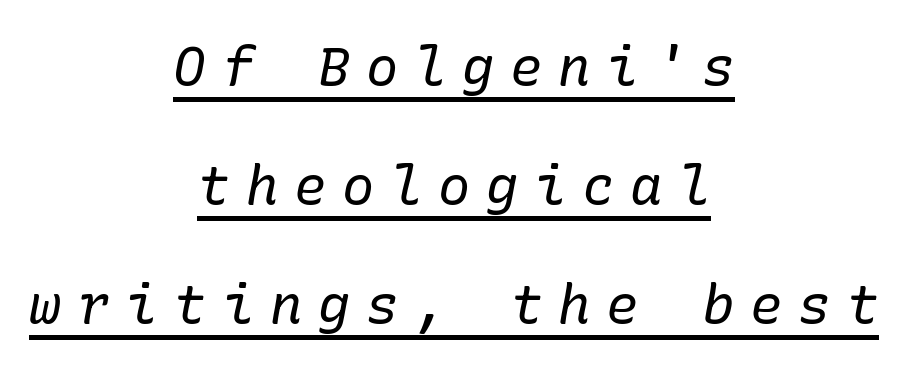
Q: Is the text bold? A: No.
Q: Is the text italic (slanted)? A: Yes, it leans right by about 10 degrees.
Q: Is the typeface a serif or a sans-serif typeface? A: Sans-serif.
Q: Is the text underlined? A: Yes.
Q: How is the paragraph aligned? A: Centered.
Q: Is the spacing between letters normal or unusually wide? A: Unusually wide.
Q: Is the spacing between lines tight, normal or loose? A: Loose.
Q: Width (condensed, normal, or wide)? A: Normal.
Q: Stroke contrast? A: Low.
Q: x-height? A: Medium.
